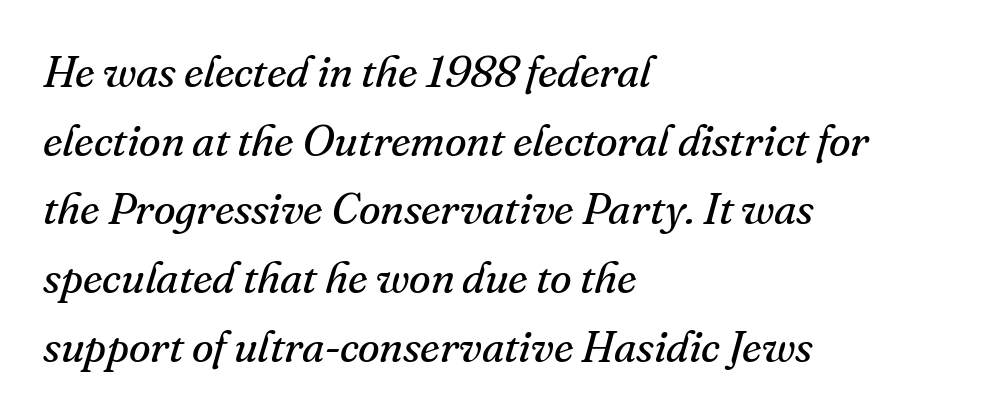
The image shows 44 px regular-weight serif type, italic (leaning right); set left-aligned, normal line spacing (1.56x), normal letter spacing, not underlined; medium stroke contrast and a small x-height.
